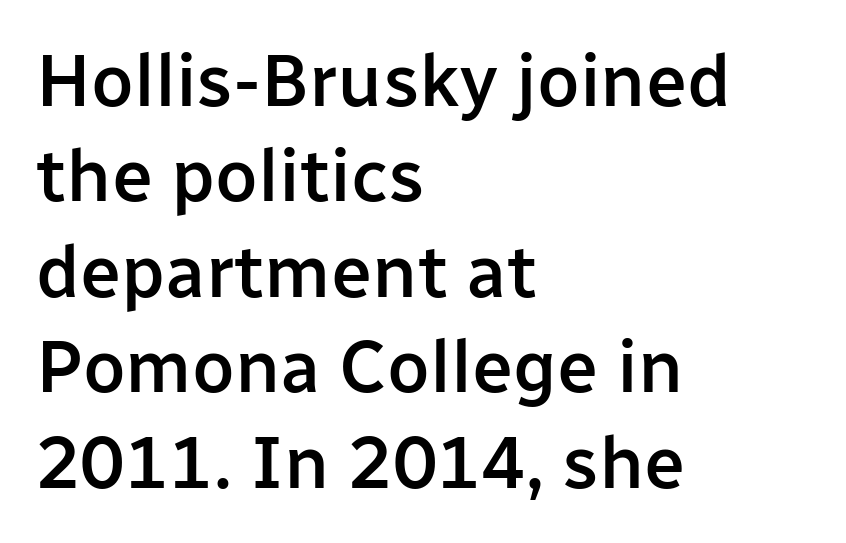
Q: Is the text bold? A: Semi-bold.
Q: Is the text italic (slanted)? A: No, it is upright.
Q: Is the typeface a serif or a sans-serif typeface? A: Sans-serif.
Q: Is the text underlined? A: No.
Q: How is the paragraph aligned? A: Left-aligned.
Q: Is the spacing between letters normal or unusually wide? A: Normal.
Q: Is the spacing between lines tight, normal or loose? A: Normal.
Q: Width (condensed, normal, or wide)? A: Normal.
Q: Stroke contrast? A: Low.
Q: x-height? A: Medium.
Q: Monospaced? A: No.
